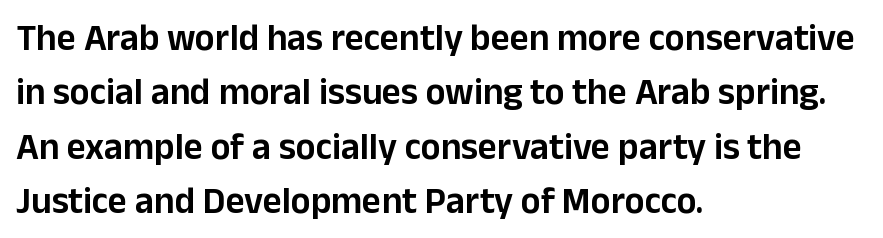
{"serif": "no", "italic": "no", "width": "normal", "stroke_contrast": "low", "x_height": "medium", "monospaced": "no", "underline": "no", "align": "left", "line_spacing": "normal", "line_spacing_ratio": 1.47, "letter_spacing": "normal", "letter_spacing_em": 0.0, "glyph_px": 37}
